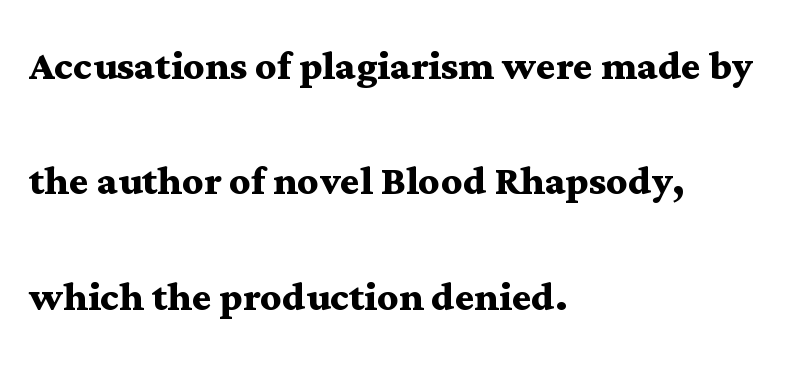
The image shows 52 px semibold, wide serif type, upright; set left-aligned, loose line spacing (2.22x), normal letter spacing, not underlined; medium stroke contrast and a medium x-height.
